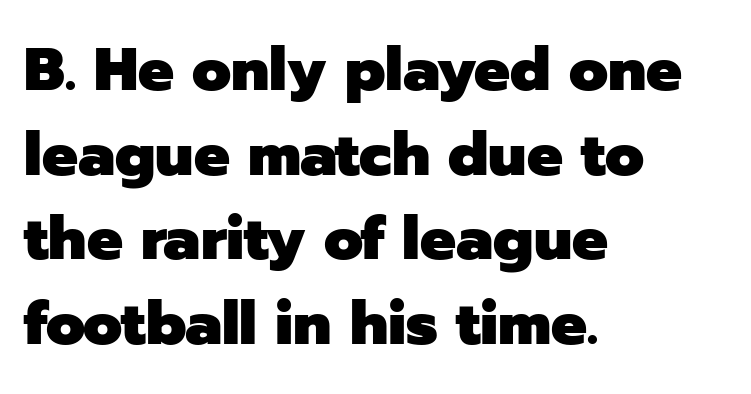
The image shows 60 px heavy sans-serif type, upright; set left-aligned, normal line spacing (1.41x), normal letter spacing, not underlined; low stroke contrast and a medium x-height.
